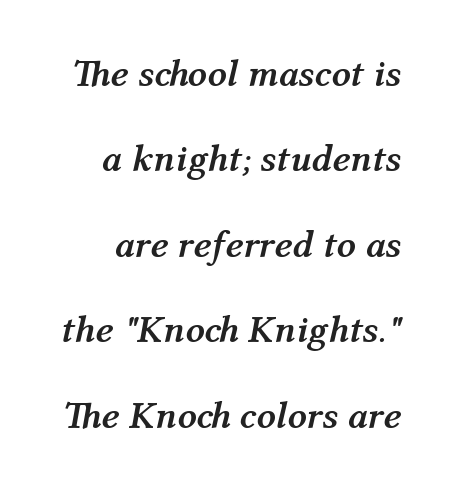
Q: Is the text bold? A: Yes.
Q: Is the text italic (slanted)? A: Yes, it leans right by about 12 degrees.
Q: Is the text underlined? A: No.
Q: Is the spacing between letters normal or unusually wide? A: Normal.
Q: Is the spacing between lines tight, normal or loose? A: Loose.
Q: Width (condensed, normal, or wide)? A: Normal.
Q: Stroke contrast? A: Medium.
Q: x-height? A: Medium.
Q: Monospaced? A: No.
